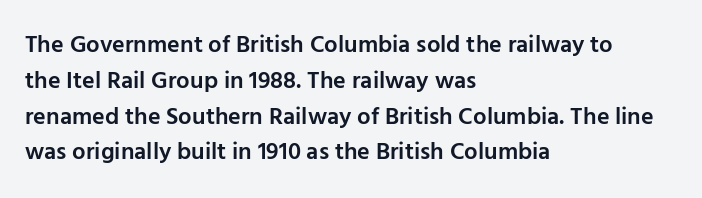
The image shows 24 px text type, upright; set left-aligned, normal line spacing (1.49x), normal letter spacing, not underlined.
